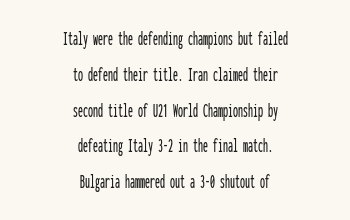
The image shows 20 px text type, upright; set centered, line spacing 1.79x, normal letter spacing, not underlined.
